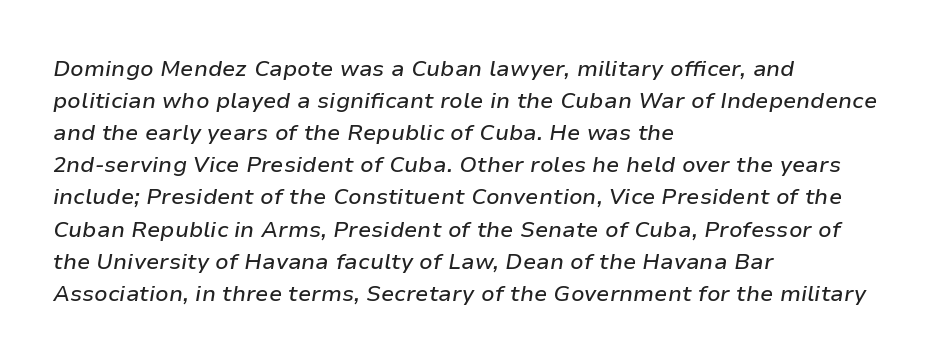
Teacher's note: observe the even left margin — that is flush-left alignment. Plain, unruled lines of type. Vertically, the passage feels balanced, rows spaced as you'd expect. Words appear dense and cohesive because spacing is normal. Emphasis-style slanted type is in use.
